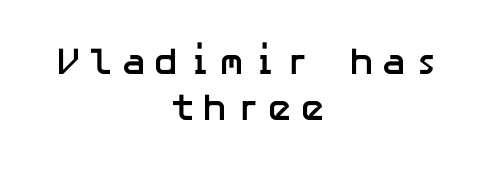
Q: Is the text bold? A: Yes.
Q: Is the text italic (slanted)? A: No, it is upright.
Q: Is the typeface a serif or a sans-serif typeface? A: Sans-serif.
Q: Is the text underlined? A: No.
Q: How is the paragraph aligned? A: Centered.
Q: Width (condensed, normal, or wide)? A: Normal.
Q: Stroke contrast? A: Low.
Q: x-height? A: Medium.
